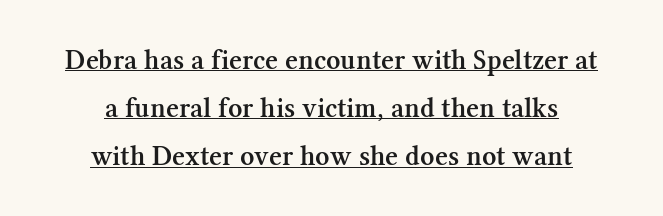
The image shows 28 px semibold serif type, upright; set centered, line spacing 1.72x, normal letter spacing, underlined; medium stroke contrast and a medium x-height.
